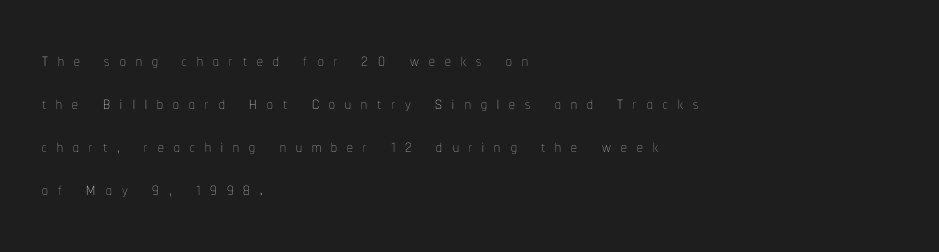
Q: Is the text bold? A: No.
Q: Is the text italic (slanted)? A: No, it is upright.
Q: Is the text underlined? A: No.
Q: How is the paragraph aligned? A: Left-aligned.
Q: Is the spacing between letters normal or unusually wide? A: Unusually wide.
